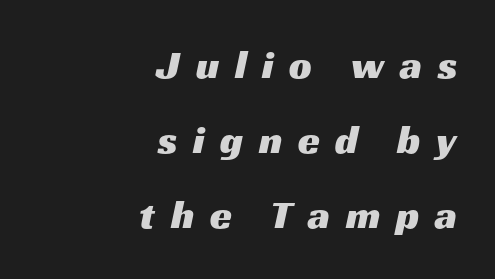
Q: Is the typeface a serif or a sans-serif typeface? A: Sans-serif.
Q: Is the text underlined? A: No.
Q: How is the paragraph aligned? A: Right-aligned.
Q: Is the spacing between letters normal or unusually wide? A: Unusually wide.
Q: Width (condensed, normal, or wide)? A: Wide.
Q: Stroke contrast? A: Medium.
Q: x-height? A: Medium.
Q: Monospaced? A: No.
